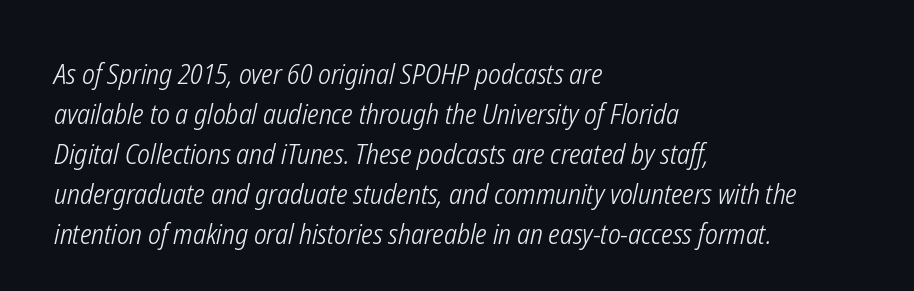
The image shows 28 px light, condensed type, italic (leaning right); set left-aligned, normal line spacing (1.43x), normal letter spacing, not underlined; low stroke contrast and a medium x-height.
